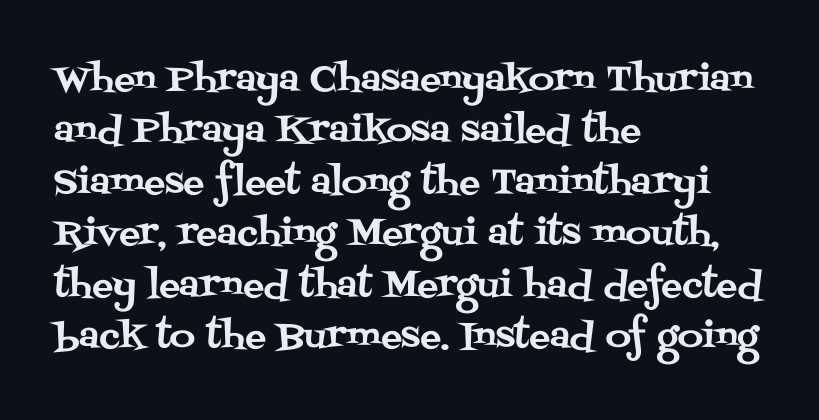
The image shows 35 px serif type, upright; set left-aligned, normal line spacing (1.47x), normal letter spacing, not underlined; medium stroke contrast and a large x-height.
